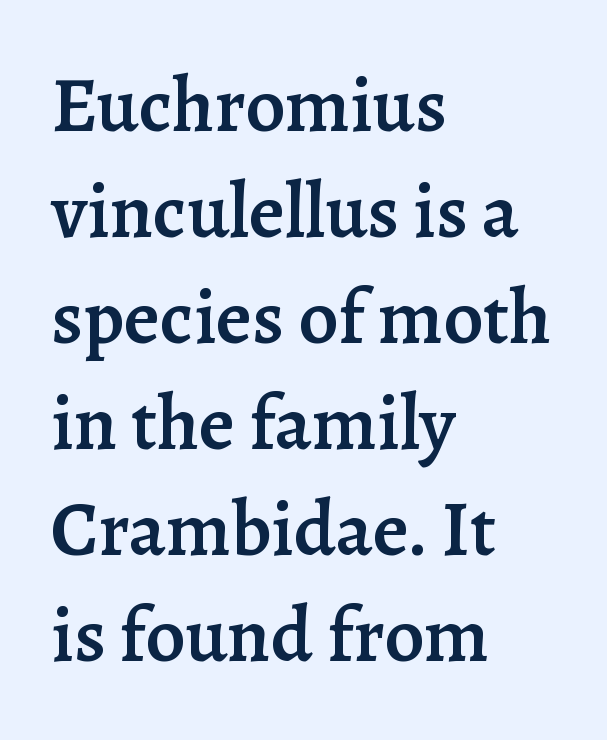
As a designer I'd log this as weight 600, semibold. Note the varied advance widths — an 'i' is clearly narrower than an 'm'. The designer went with a serif here, giving each stem small feet. No word sits above an underline.
